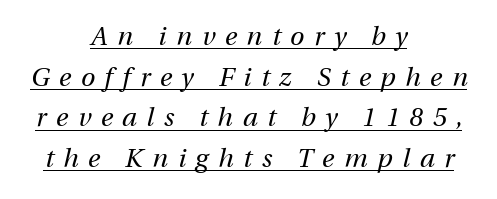
The image shows 26 px text type, italic (leaning right); set centered, normal line spacing (1.56x), unusually wide letter spacing (+0.37 em), underlined.
